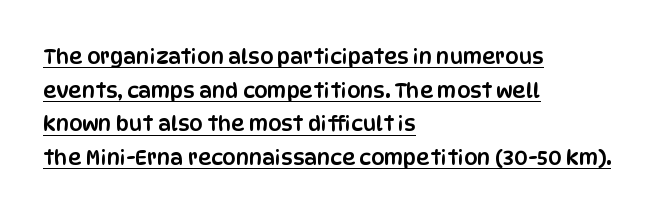
The lettering is marked with a stroke running underneath it. Casual observation: everything's shoved over to the left. Is there any slant? The stems are plumb. This sample keeps an unexceptional amount of space between lines. Spacing between characters is what you'd get straight out of the box.
